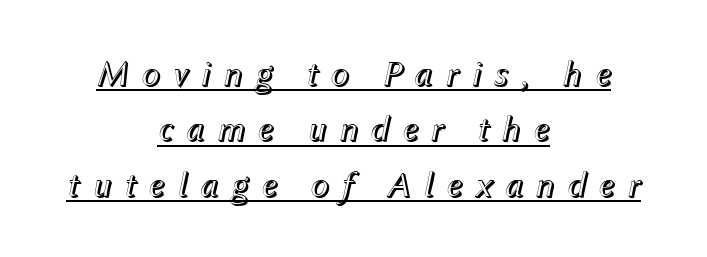
The image shows 36 px text type, italic (leaning right); set centered, normal line spacing (1.54x), unusually wide letter spacing (+0.32 em), underlined; a medium x-height.
